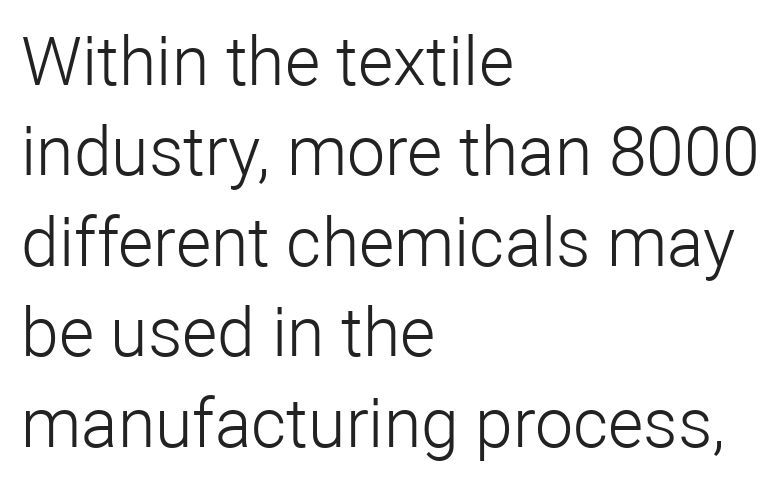
Q: Is the text bold? A: No.
Q: Is the text italic (slanted)? A: No, it is upright.
Q: Is the typeface a serif or a sans-serif typeface? A: Sans-serif.
Q: Is the text underlined? A: No.
Q: How is the paragraph aligned? A: Left-aligned.
Q: Is the spacing between letters normal or unusually wide? A: Normal.
Q: Is the spacing between lines tight, normal or loose? A: Normal.
Q: Width (condensed, normal, or wide)? A: Normal.
Q: Stroke contrast? A: Low.
Q: x-height? A: Medium.
Q: Monospaced? A: No.
